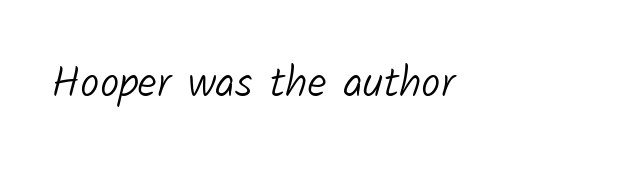
The designer went with a sans here, leaving each stem footless. The specimen omits any rule beneath the text block's lines. The passage shown is not bold in any degree. Proportional: the letters do not fall into vertical columns.
